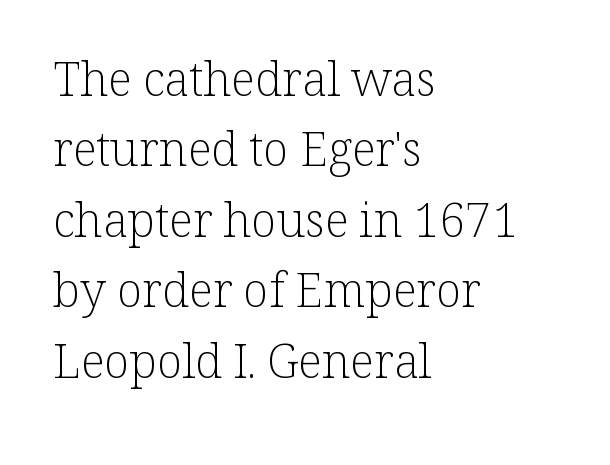
Q: Is the text bold? A: No.
Q: Is the text italic (slanted)? A: No, it is upright.
Q: Is the typeface a serif or a sans-serif typeface? A: Serif.
Q: Is the text underlined? A: No.
Q: How is the paragraph aligned? A: Left-aligned.
Q: Is the spacing between letters normal or unusually wide? A: Normal.
Q: Is the spacing between lines tight, normal or loose? A: Normal.
Q: Width (condensed, normal, or wide)? A: Normal.
Q: Stroke contrast? A: Low.
Q: x-height? A: Medium.
Q: Monospaced? A: No.
